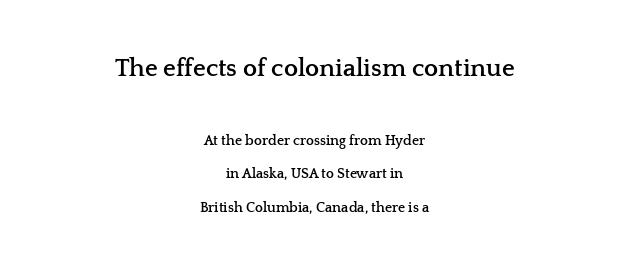
The image shows 25 px bold type, upright; set centered, loose line spacing (2.37x), normal letter spacing, not underlined; the first (top) block is 1.79x larger.
